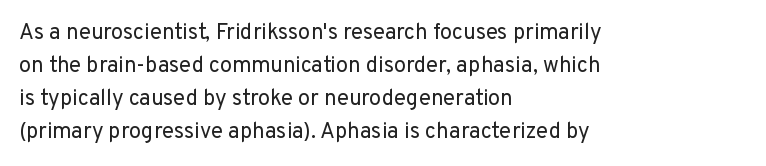
In terms of leading, this rendering sits right in the middle. Quick note: not italic, upright. Stems here are at most as thick as an everyday book face. Letter spacing: default.
